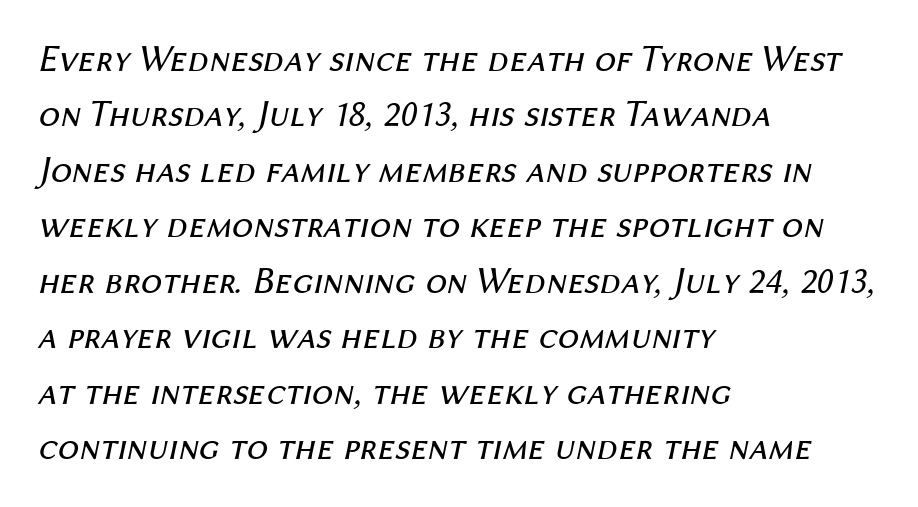
Q: Is the text bold? A: No.
Q: Is the text italic (slanted)? A: Yes, it leans right by about 12 degrees.
Q: Is the text underlined? A: No.
Q: How is the paragraph aligned? A: Left-aligned.
Q: Is the spacing between letters normal or unusually wide? A: Normal.
Q: Is the spacing between lines tight, normal or loose? A: Normal.
Q: Width (condensed, normal, or wide)? A: Normal.
Q: Stroke contrast? A: Medium.
Q: x-height? A: Medium.
Q: Monospaced? A: No.
